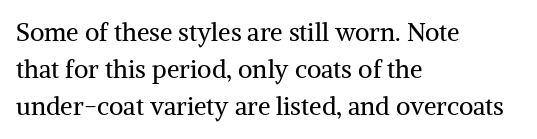
The image shows 25 px text type, upright; set left-aligned, normal line spacing (1.49x), normal letter spacing, not underlined.
